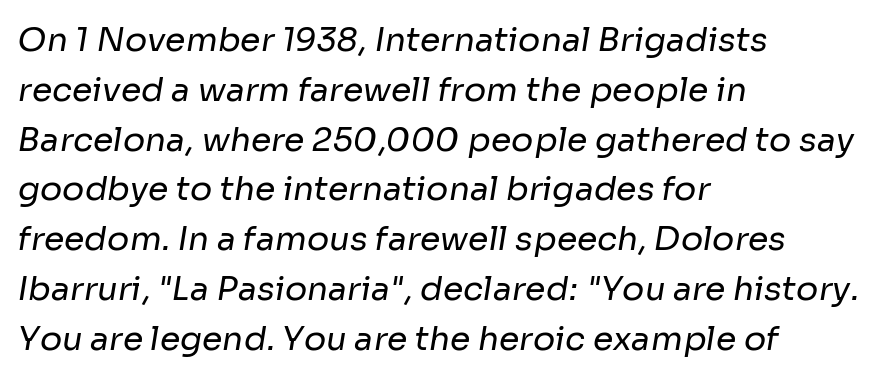
{"serif": "no", "bold": "no", "weight": "regular", "width": "normal", "stroke_contrast": "low", "x_height": "medium", "monospaced": "no", "underline": "no", "align": "left", "line_spacing": "normal", "line_spacing_ratio": 1.51, "letter_spacing": "normal", "letter_spacing_em": 0.0, "glyph_px": 33}
